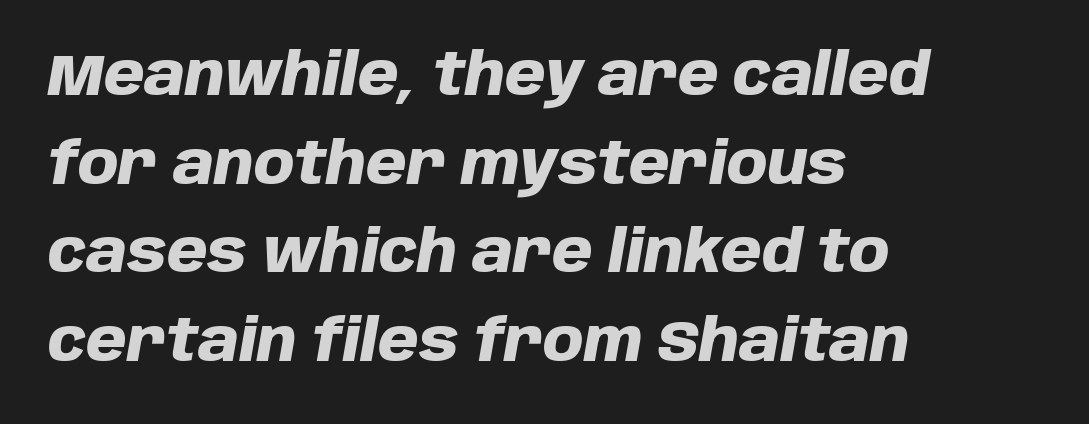
Q: Is the text bold? A: Yes.
Q: Is the text italic (slanted)? A: Yes, it leans right by about 10 degrees.
Q: Is the text underlined? A: No.
Q: How is the paragraph aligned? A: Left-aligned.
Q: Is the spacing between letters normal or unusually wide? A: Normal.
Q: Is the spacing between lines tight, normal or loose? A: Normal.
Q: Width (condensed, normal, or wide)? A: Normal.
Q: Stroke contrast? A: Low.
Q: x-height? A: Large.
Q: Monospaced? A: No.
